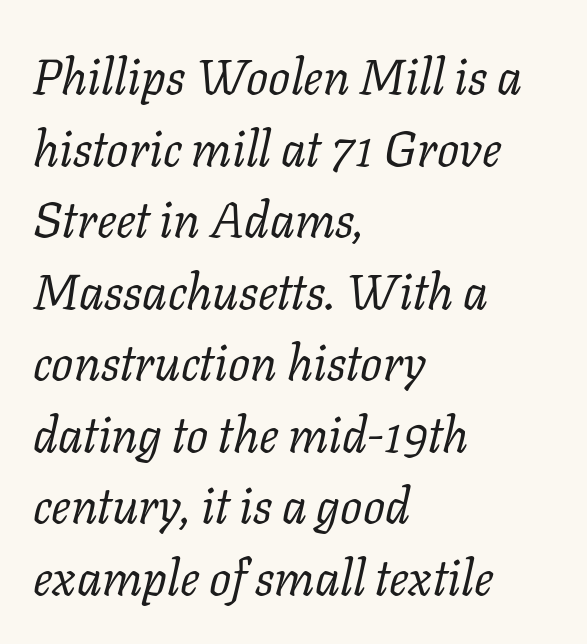
Is this a heavy cut? Hardly; it is regular or lighter. Does the leading feel generous? No, just average. The rendering shows small feet on the letterforms — a serif design. The lines are quadded left.
